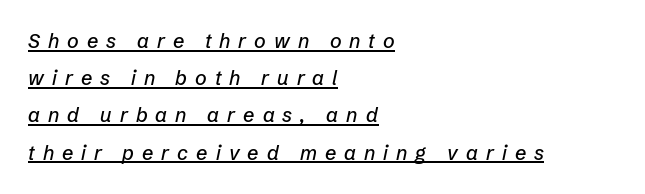
The image shows 20 px text type, italic (leaning right); set left-aligned, line spacing 1.86x, unusually wide letter spacing (+0.4 em), underlined.
